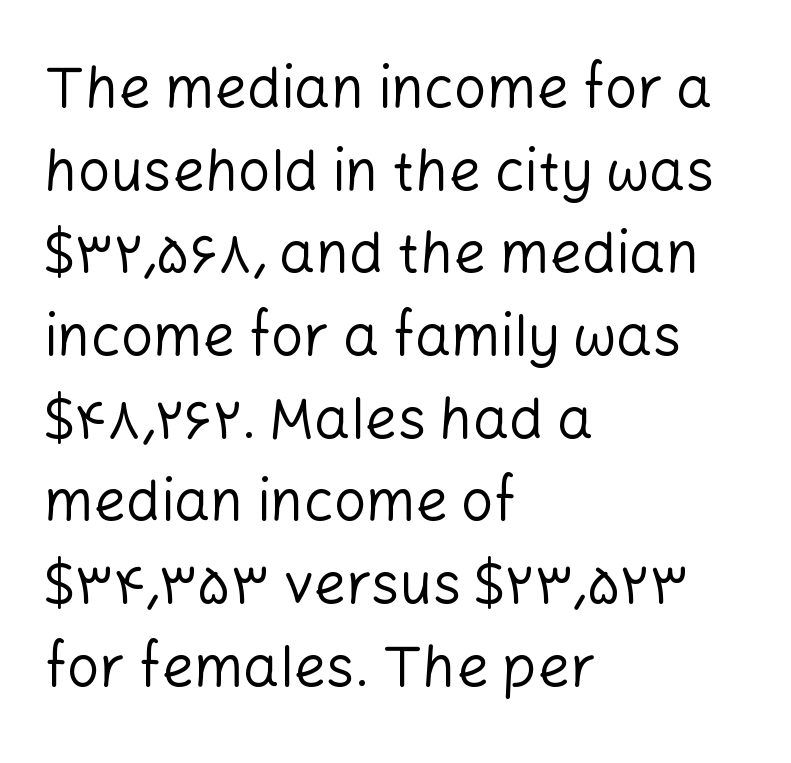
The image shows 57 px regular-weight sans-serif type, upright; set left-aligned, normal line spacing (1.45x), normal letter spacing, not underlined; low stroke contrast and a medium x-height.
